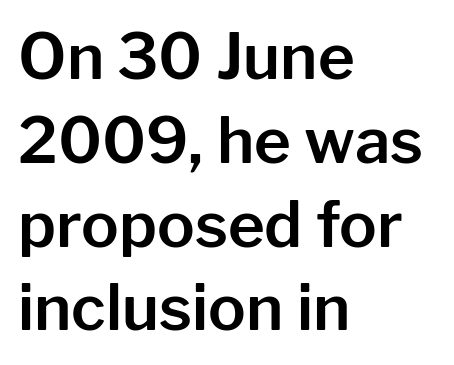
Each row of text sits above clean, open space. The face used here is proportionally spaced, like ordinary book or web type. Nobody touched the tracking dial on this one. The type sits square on the baseline with zero lean.
